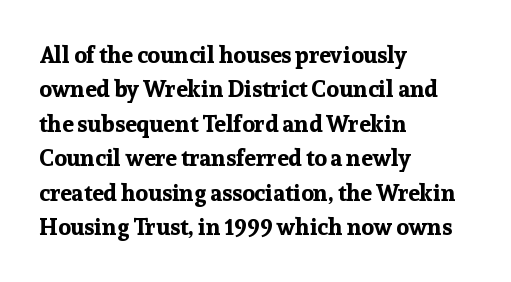
Q: Is the text bold? A: Yes.
Q: Is the text italic (slanted)? A: No, it is upright.
Q: Is the text underlined? A: No.
Q: How is the paragraph aligned? A: Left-aligned.
Q: Is the spacing between letters normal or unusually wide? A: Normal.
Q: Is the spacing between lines tight, normal or loose? A: Normal.
